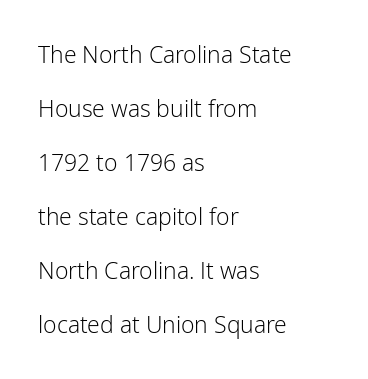
Q: Is the text bold? A: No.
Q: Is the text italic (slanted)? A: No, it is upright.
Q: Is the text underlined? A: No.
Q: How is the paragraph aligned? A: Left-aligned.
Q: Is the spacing between letters normal or unusually wide? A: Normal.
Q: Is the spacing between lines tight, normal or loose? A: Loose.
